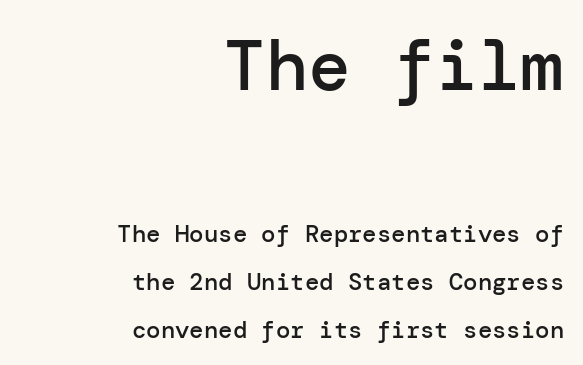
The image shows 71 px semibold sans-serif type, upright; set right-aligned, loose line spacing (2.0x), normal letter spacing, not underlined; the first (top) block is 2.96x larger; low stroke contrast and a medium x-height.
